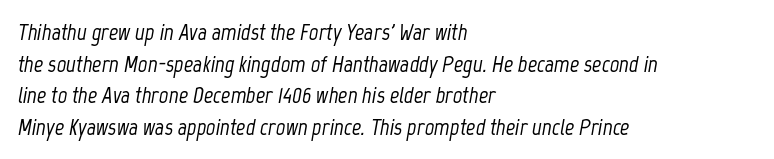
Q: Is the text italic (slanted)? A: Yes, it leans right by about 12 degrees.
Q: Is the text underlined? A: No.
Q: How is the paragraph aligned? A: Left-aligned.
Q: Is the spacing between letters normal or unusually wide? A: Normal.
Q: Is the spacing between lines tight, normal or loose? A: Normal.
